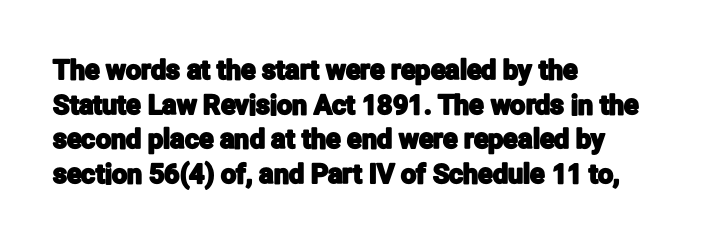
You could call the tracking neutral — neither tight nor loose. Interline gaps are of average width in this sample. The zone under the glyphs is completely vacant. A classic flush-left, rag-right setting is used for this passage. Style check: upright.
